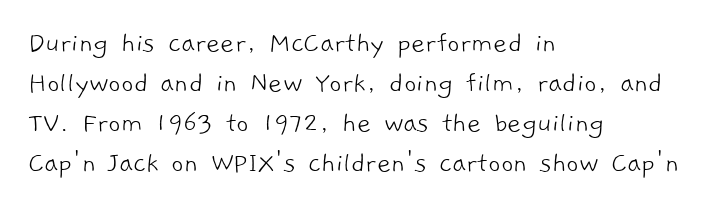
Q: Is the text bold? A: No.
Q: Is the typeface a serif or a sans-serif typeface? A: Sans-serif.
Q: Is the text underlined? A: No.
Q: How is the paragraph aligned? A: Left-aligned.
Q: Is the spacing between letters normal or unusually wide? A: Normal.
Q: Is the spacing between lines tight, normal or loose? A: Normal.
Q: Width (condensed, normal, or wide)? A: Normal.
Q: Stroke contrast? A: Low.
Q: x-height? A: Medium.
Q: Monospaced? A: No.
